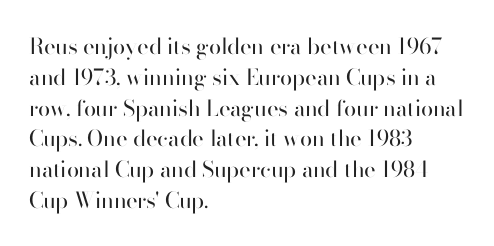
The image shows 22 px text type, upright; set left-aligned, normal line spacing (1.4x), normal letter spacing, not underlined.
